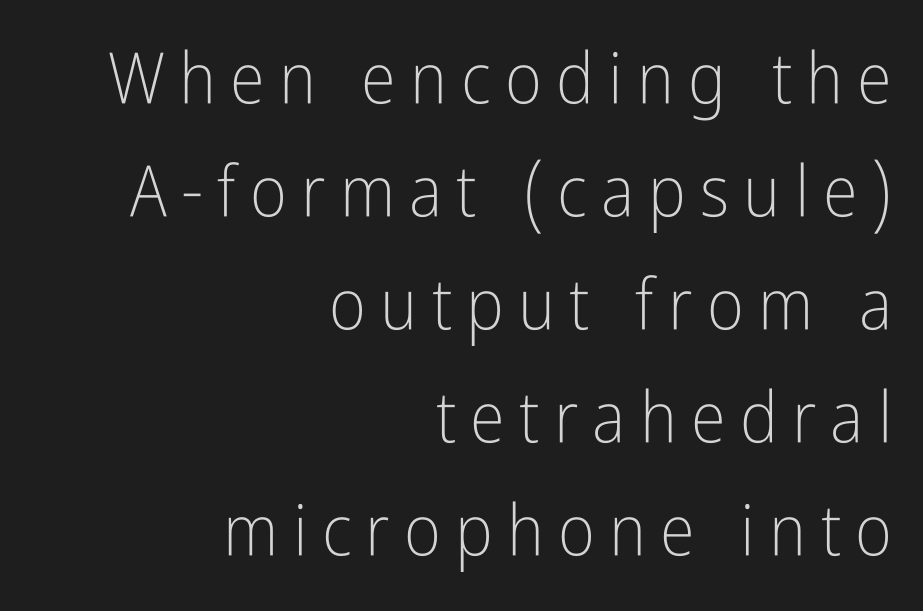
{"serif": "no", "italic": "no", "bold": "no", "weight": "light", "width": "condensed", "stroke_contrast": "low", "x_height": "medium", "monospaced": "no", "underline": "no", "align": "right", "line_spacing": "normal", "line_spacing_ratio": 1.59, "letter_spacing": "wide", "letter_spacing_em": 0.2, "glyph_px": 71}
